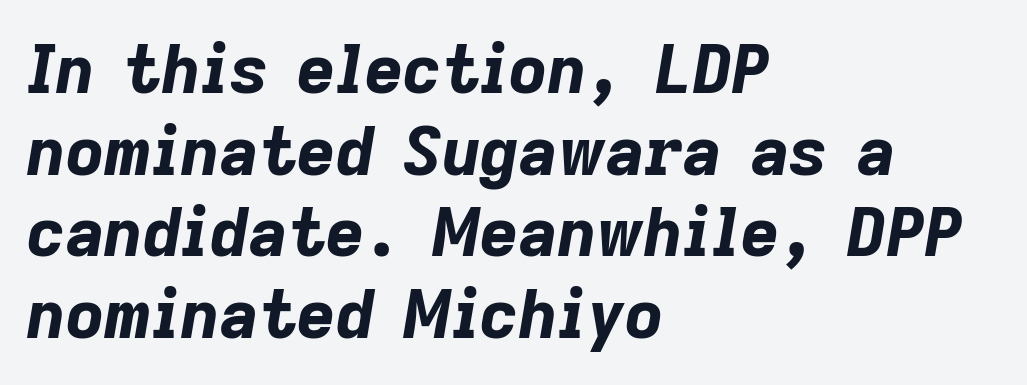
{"italic": "yes", "lean": "right", "slant_degrees": 9, "bold": "yes", "weight": "bold", "width": "normal", "stroke_contrast": "low", "x_height": "medium", "monospaced": "no", "underline": "no", "align": "left", "line_spacing_ratio": 1.22, "letter_spacing": "normal", "letter_spacing_em": 0.0, "glyph_px": 67}
